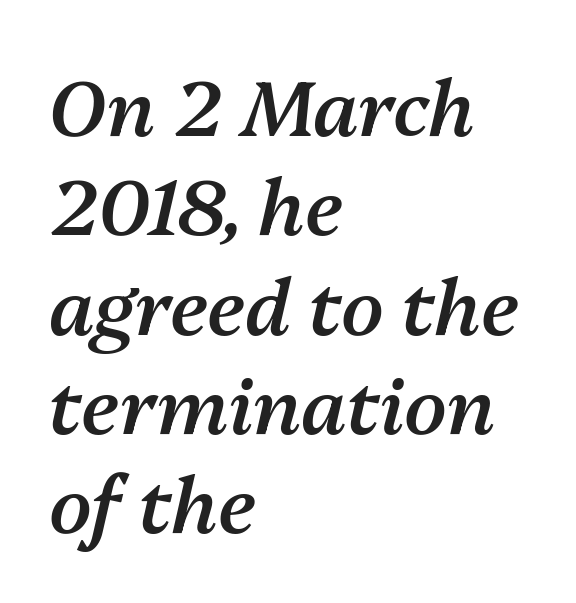
The passage shown is typed in a proportional face where columns would drift. Set as a demibold, roughly 600 on the weight scale. These lines keep a tight, regular rhythm from letter to letter. The rag falls on the right side of this text block.
